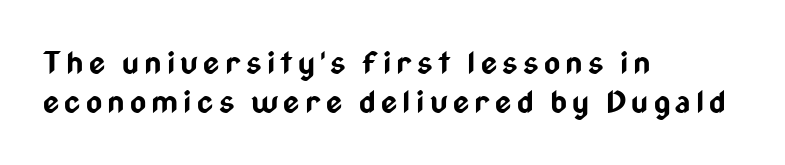
Q: Is the text bold? A: Yes.
Q: Is the text italic (slanted)? A: No, it is upright.
Q: Is the typeface a serif or a sans-serif typeface? A: Sans-serif.
Q: Is the text underlined? A: No.
Q: How is the paragraph aligned? A: Left-aligned.
Q: Is the spacing between lines tight, normal or loose? A: Normal.
Q: Width (condensed, normal, or wide)? A: Condensed.
Q: Stroke contrast? A: Low.
Q: x-height? A: Medium.
Q: Monospaced? A: No.
